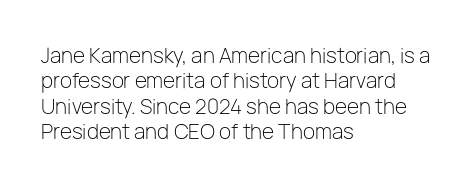
The image shows 20 px text type, upright; set left-aligned, normal line spacing (1.27x), normal letter spacing, not underlined.
